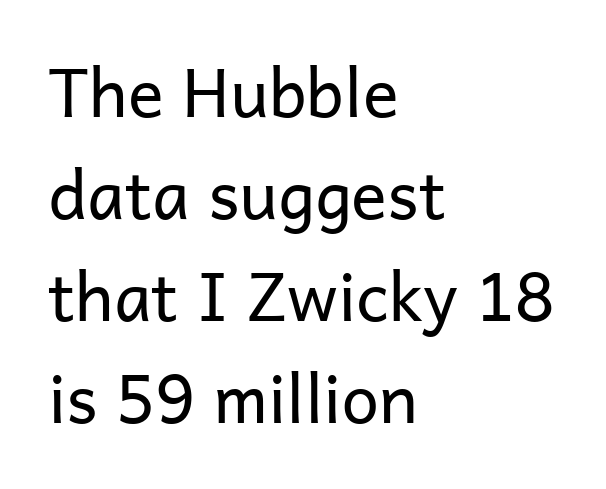
Q: Is the text bold? A: No.
Q: Is the text italic (slanted)? A: No, it is upright.
Q: Is the typeface a serif or a sans-serif typeface? A: Sans-serif.
Q: Is the text underlined? A: No.
Q: How is the paragraph aligned? A: Left-aligned.
Q: Is the spacing between letters normal or unusually wide? A: Normal.
Q: Is the spacing between lines tight, normal or loose? A: Normal.
Q: Width (condensed, normal, or wide)? A: Normal.
Q: Stroke contrast? A: Low.
Q: x-height? A: Medium.
Q: Monospaced? A: No.
